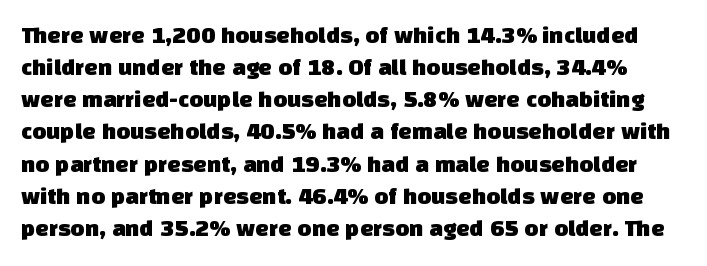
Q: Is the text underlined? A: No.
Q: Is the spacing between letters normal or unusually wide? A: Normal.
Q: Is the spacing between lines tight, normal or loose? A: Normal.
